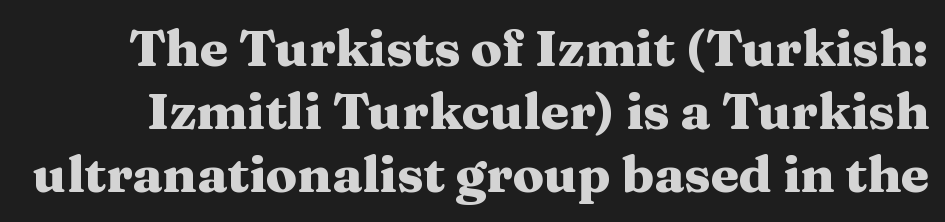
{"serif": "yes", "italic": "no", "bold": "yes", "weight": "heavy", "width": "wide", "stroke_contrast": "medium", "x_height": "medium", "monospaced": "no", "underline": "no", "line_spacing_ratio": 1.24, "letter_spacing": "normal", "letter_spacing_em": 0.0, "glyph_px": 51}
